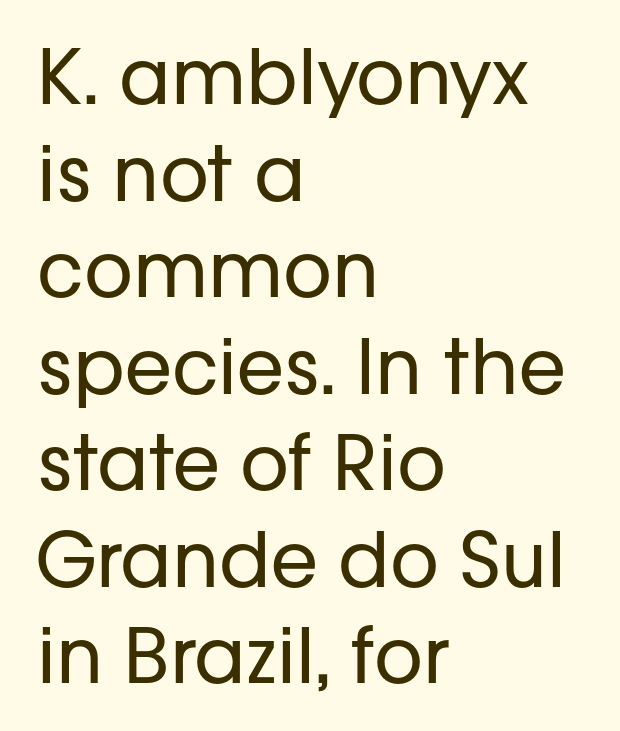
Q: Is the text bold? A: No.
Q: Is the text italic (slanted)? A: No, it is upright.
Q: Is the typeface a serif or a sans-serif typeface? A: Sans-serif.
Q: Is the text underlined? A: No.
Q: How is the paragraph aligned? A: Left-aligned.
Q: Is the spacing between letters normal or unusually wide? A: Normal.
Q: Is the spacing between lines tight, normal or loose? A: Normal.
Q: Width (condensed, normal, or wide)? A: Normal.
Q: Stroke contrast? A: Low.
Q: x-height? A: Medium.
Q: Monospaced? A: No.
